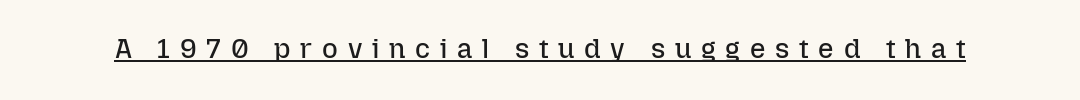
The image shows 27 px text type, upright; set unusually wide letter spacing (+0.36 em), underlined.
